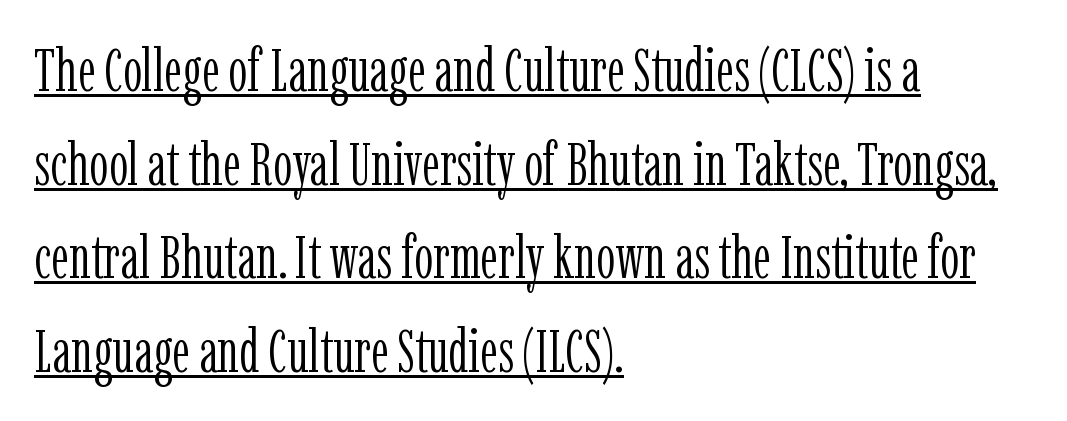
Tracking here is standard; glyphs follow each other at the usual distance. The sample's only ornament is a line tracing under the words. Does the type have serifs? Yes, each stem ends in a small foot. Weight class: somewhere from thin through regular. Layout note: lines flush left.
